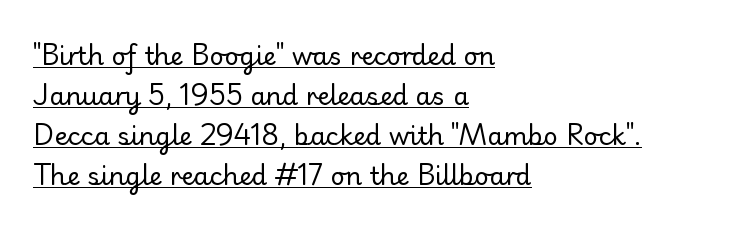
{"italic": "no", "bold": "no", "underline": "yes", "align": "left", "line_spacing": "normal", "line_spacing_ratio": 1.6, "letter_spacing": "normal", "letter_spacing_em": 0.0, "glyph_px": 25}
